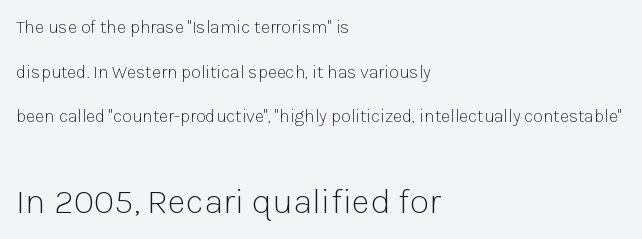
The image shows 36 px light sans-serif type, upright; set left-aligned, loose line spacing (2.48x), normal letter spacing, not underlined; the second (bottom) block is 2.0x larger; low stroke contrast and a medium x-height.
